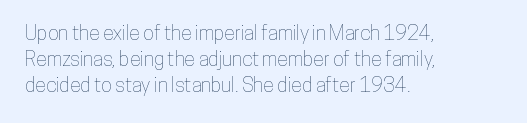
{"italic": "no", "underline": "no", "align": "left", "line_spacing": "normal", "line_spacing_ratio": 1.31, "letter_spacing": "normal", "letter_spacing_em": 0.0, "glyph_px": 20}
